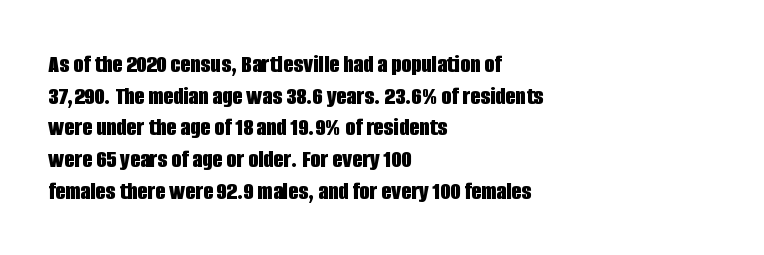
The image shows 26 px bold type, upright; set left-aligned, line spacing 1.22x, normal letter spacing, not underlined.
